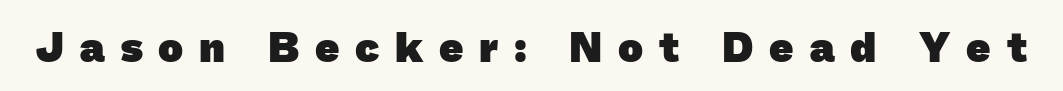
The image shows 42 px heavy sans-serif type; set unusually wide letter spacing (+0.38 em), not underlined; low stroke contrast and a medium x-height.
